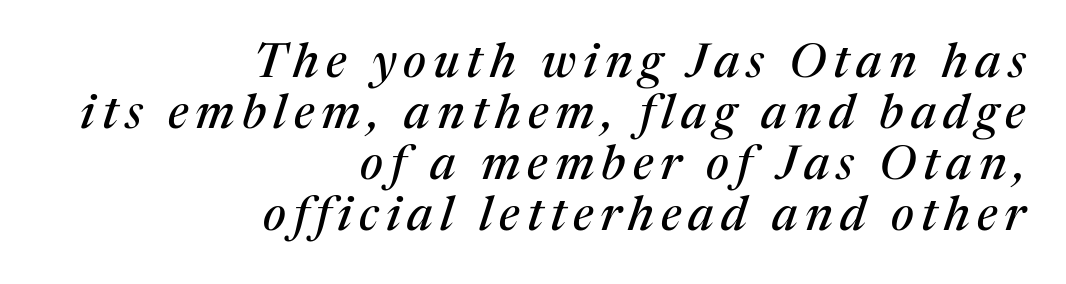
Each letter's strokes conclude with small projecting serifs. When letters slant like this, we call the style italic. The rendering uses natural spacing where letterforms have individual widths. Every row of glyphs terminates at an identical x-position on the right.
